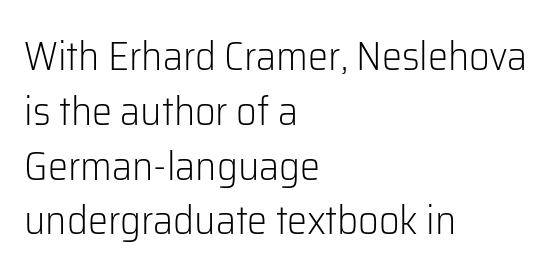
Q: Is the text bold? A: No.
Q: Is the text italic (slanted)? A: No, it is upright.
Q: Is the typeface a serif or a sans-serif typeface? A: Sans-serif.
Q: Is the text underlined? A: No.
Q: How is the paragraph aligned? A: Left-aligned.
Q: Is the spacing between letters normal or unusually wide? A: Normal.
Q: Is the spacing between lines tight, normal or loose? A: Normal.
Q: Width (condensed, normal, or wide)? A: Normal.
Q: Stroke contrast? A: Low.
Q: x-height? A: Medium.
Q: Monospaced? A: No.
